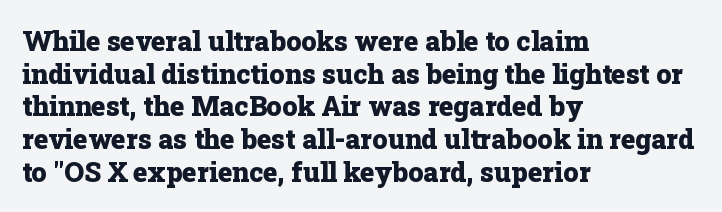
The image shows 27 px bold type, upright; set left-aligned, line spacing 1.21x, normal letter spacing, not underlined.
